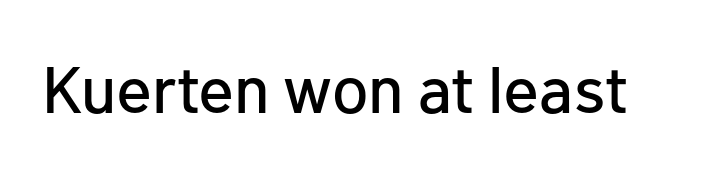
Q: Is the text italic (slanted)? A: No, it is upright.
Q: Is the typeface a serif or a sans-serif typeface? A: Sans-serif.
Q: Is the text underlined? A: No.
Q: Is the spacing between letters normal or unusually wide? A: Normal.
Q: Width (condensed, normal, or wide)? A: Normal.
Q: Stroke contrast? A: Low.
Q: x-height? A: Medium.
Q: Monospaced? A: No.
